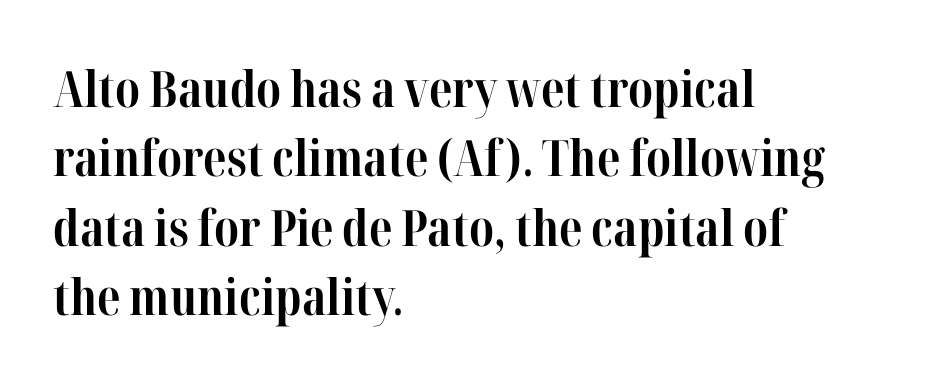
Glyph-to-glyph distance matches everyday printed text. Check under the words: just untouched page. The paragraph shown leans on its left margin. The passage shown is typed in a proportional face where columns would drift. Typographic density is high because the face is bold. The space between consecutive lines is moderate.
